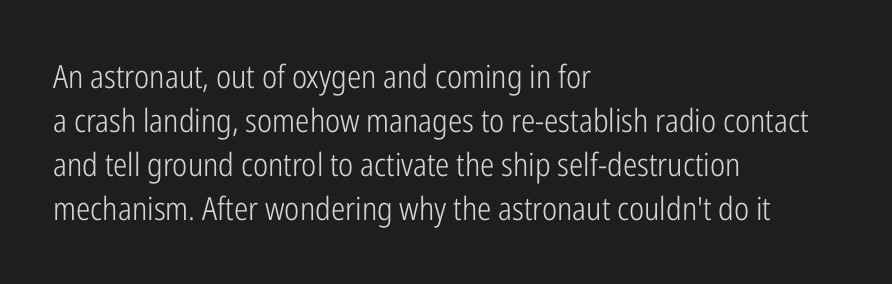
The image shows 32 px light, condensed sans-serif type, upright; set left-aligned, normal line spacing (1.38x), normal letter spacing, not underlined; low stroke contrast and a medium x-height.
